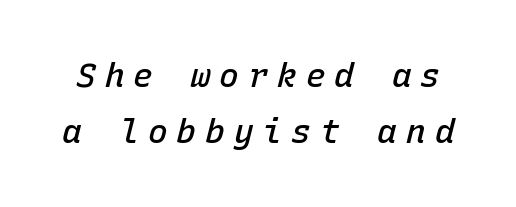
The image shows 33 px semibold type, italic (leaning right), monospaced; set normal line spacing (1.69x), unusually wide letter spacing (+0.27 em), not underlined; low stroke contrast and a medium x-height.
